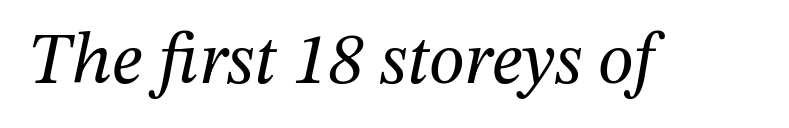
Designer's note — italics engaged. No extra ink here — the face is not bold. Look at the tracking — it's just the regular setting, nothing added. Little horizontal feet cap the strokes, marking this as serif type. No word sits above an underline. This sample has the flowing, uneven cadence of proportional lettering.
